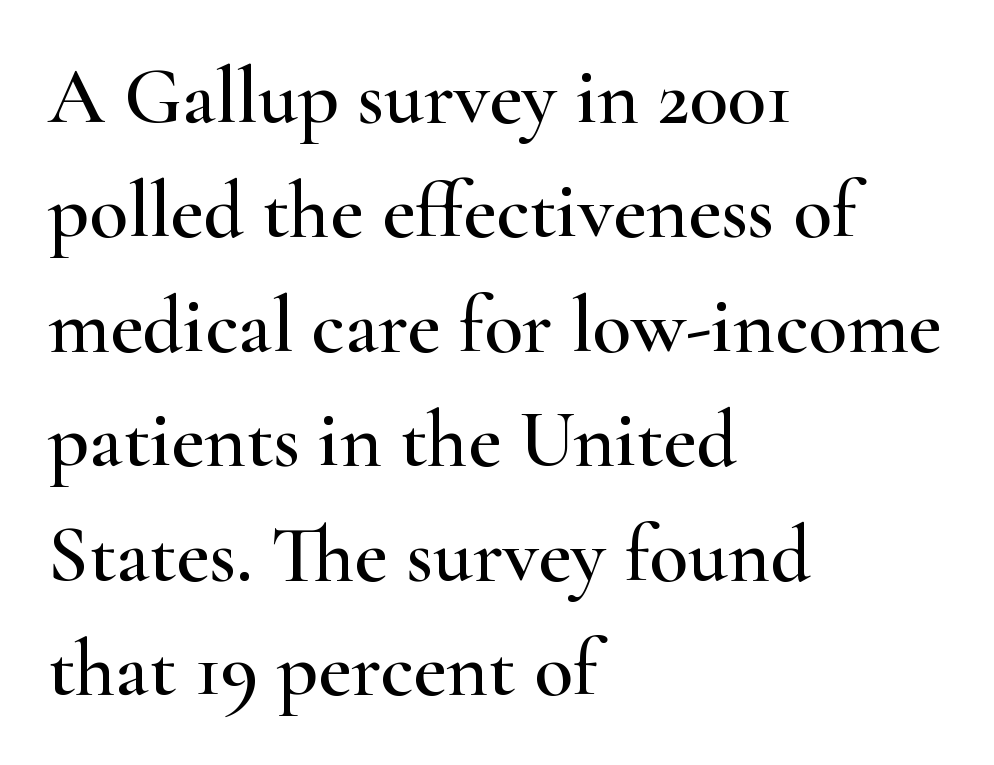
The image shows 80 px wide serif type, upright; set left-aligned, normal line spacing (1.43x), normal letter spacing, not underlined; high stroke contrast and a small x-height.
